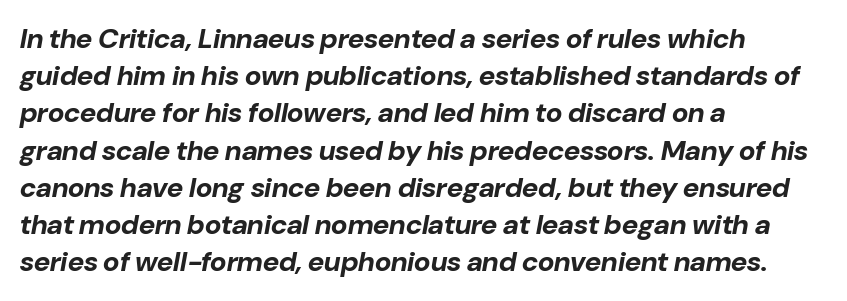
{"italic": "yes", "lean": "right", "slant_degrees": 10, "bold": "yes", "weight": "bold", "width": "normal", "stroke_contrast": "low", "x_height": "medium", "monospaced": "no", "underline": "no", "align": "left", "line_spacing": "normal", "line_spacing_ratio": 1.33, "letter_spacing": "normal", "letter_spacing_em": 0.0, "glyph_px": 28}
